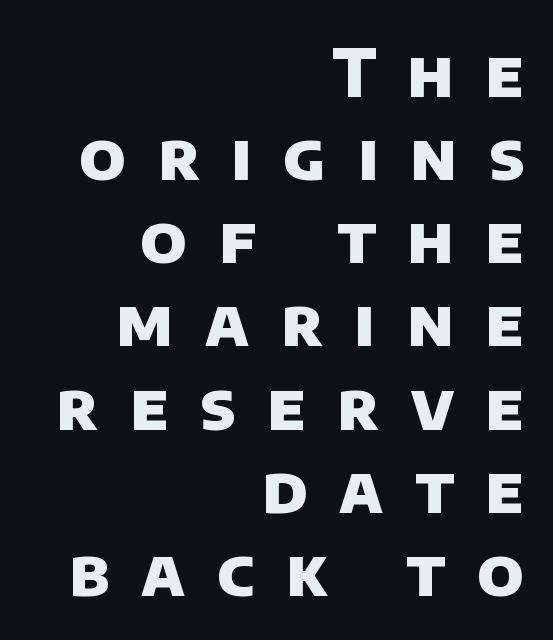
{"serif": "no", "bold": "yes", "weight": "heavy", "width": "normal", "stroke_contrast": "low", "x_height": "large", "monospaced": "no", "underline": "no", "align": "right", "line_spacing": "normal", "line_spacing_ratio": 1.26, "letter_spacing": "wide", "letter_spacing_em": 0.48, "glyph_px": 66}
